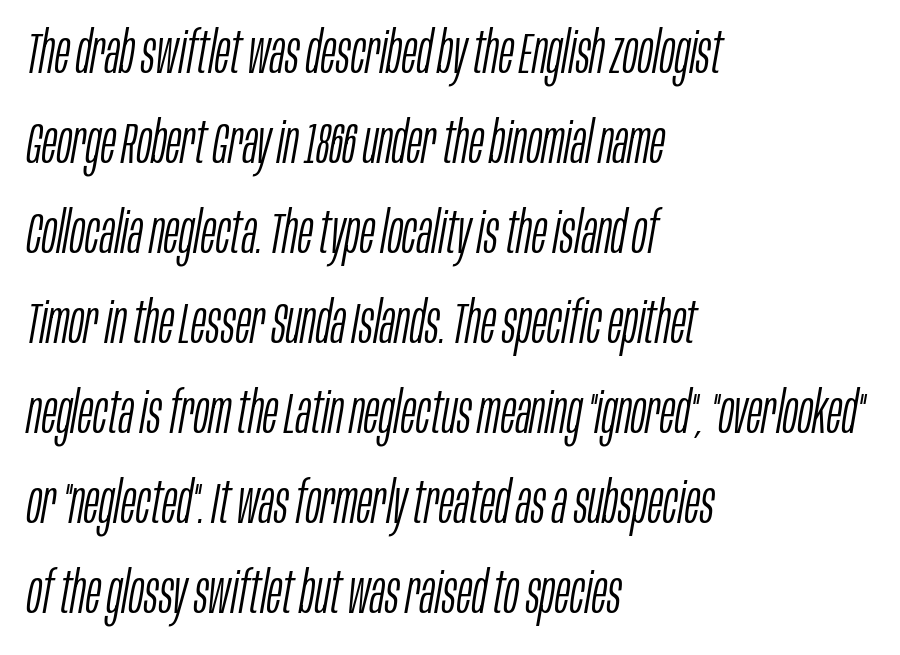
Anything drawn beneath the words? Only blank space. Inter-character spacing is left at the font's built-in metrics. Weight: not bold — regular or lighter. Compared with ordinary roman type, these characters are visibly tilted. The block of text has a typical density, with ordinary space between rows. The letters advance in unequal steps, a hallmark of proportional type.
